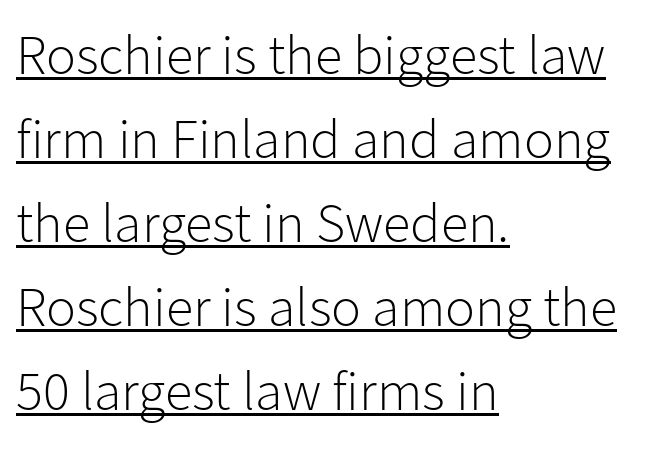
{"serif": "no", "italic": "no", "bold": "no", "weight": "light", "width": "normal", "stroke_contrast": "low", "x_height": "medium", "monospaced": "no", "underline": "yes", "align": "left", "line_spacing": "normal", "line_spacing_ratio": 1.5, "letter_spacing": "normal", "letter_spacing_em": 0.0, "glyph_px": 56}
